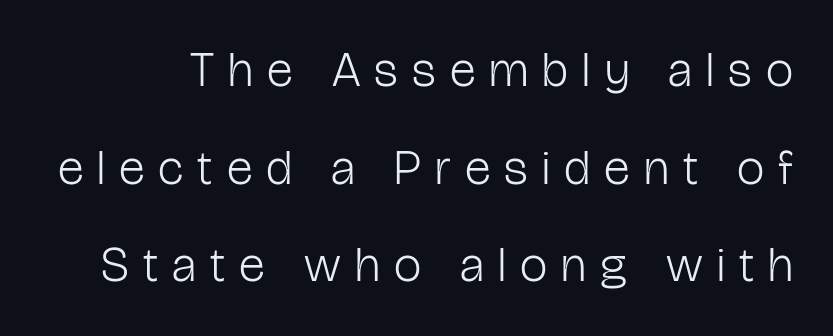
Q: Is the text bold? A: No.
Q: Is the text italic (slanted)? A: No, it is upright.
Q: Is the typeface a serif or a sans-serif typeface? A: Sans-serif.
Q: Is the text underlined? A: No.
Q: Is the spacing between letters normal or unusually wide? A: Unusually wide.
Q: Is the spacing between lines tight, normal or loose? A: Loose.
Q: Width (condensed, normal, or wide)? A: Condensed.
Q: Stroke contrast? A: Low.
Q: x-height? A: Medium.
Q: Monospaced? A: No.
